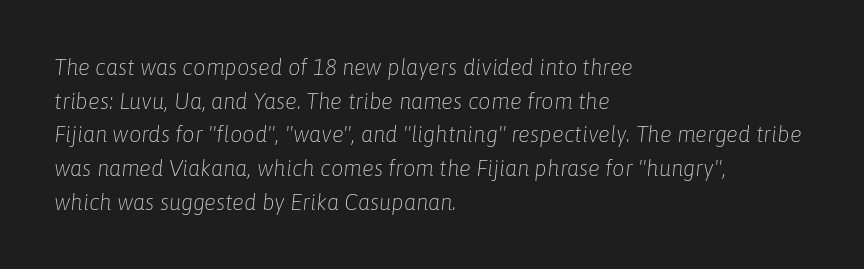
Emphasis-style slanted type is in use. The designer left line spacing at the default. Each line starts at the same left margin while the right side varies. A quiet, ordinary-to-light weight characterises the typeface.
